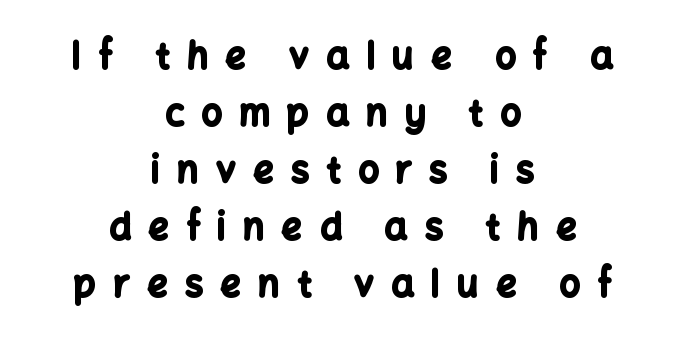
Q: Is the text bold? A: Yes.
Q: Is the text italic (slanted)? A: No, it is upright.
Q: Is the typeface a serif or a sans-serif typeface? A: Sans-serif.
Q: Is the text underlined? A: No.
Q: How is the paragraph aligned? A: Centered.
Q: Is the spacing between letters normal or unusually wide? A: Unusually wide.
Q: Is the spacing between lines tight, normal or loose? A: Normal.
Q: Width (condensed, normal, or wide)? A: Normal.
Q: Stroke contrast? A: Low.
Q: x-height? A: Medium.
Q: Monospaced? A: No.
